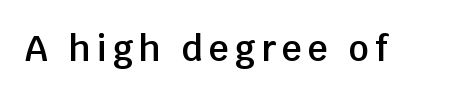
The image shows 35 px semibold sans-serif type, upright; set not underlined; low stroke contrast and a large x-height.
